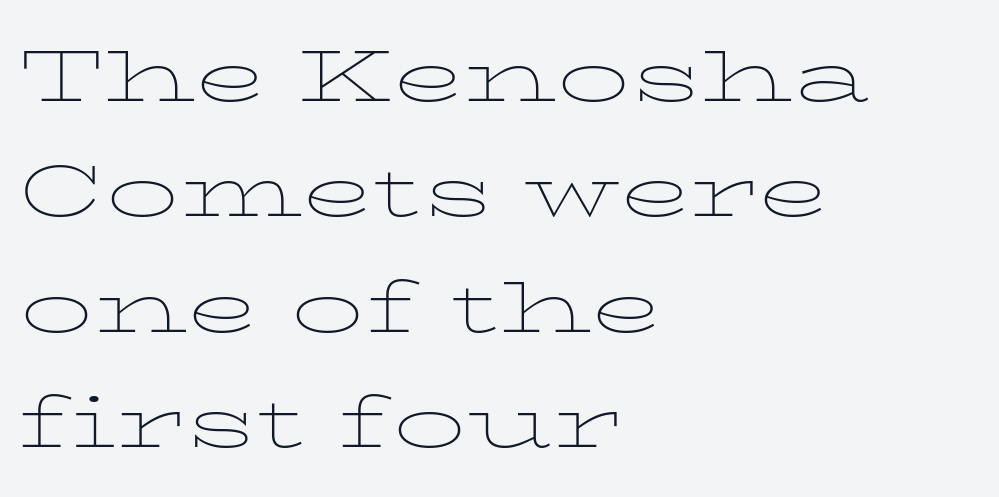
Q: Is the text bold? A: No.
Q: Is the text italic (slanted)? A: No, it is upright.
Q: Is the typeface a serif or a sans-serif typeface? A: Serif.
Q: Is the text underlined? A: No.
Q: How is the paragraph aligned? A: Left-aligned.
Q: Is the spacing between letters normal or unusually wide? A: Normal.
Q: Is the spacing between lines tight, normal or loose? A: Normal.
Q: Width (condensed, normal, or wide)? A: Wide.
Q: Stroke contrast? A: Low.
Q: x-height? A: Medium.
Q: Monospaced? A: No.
